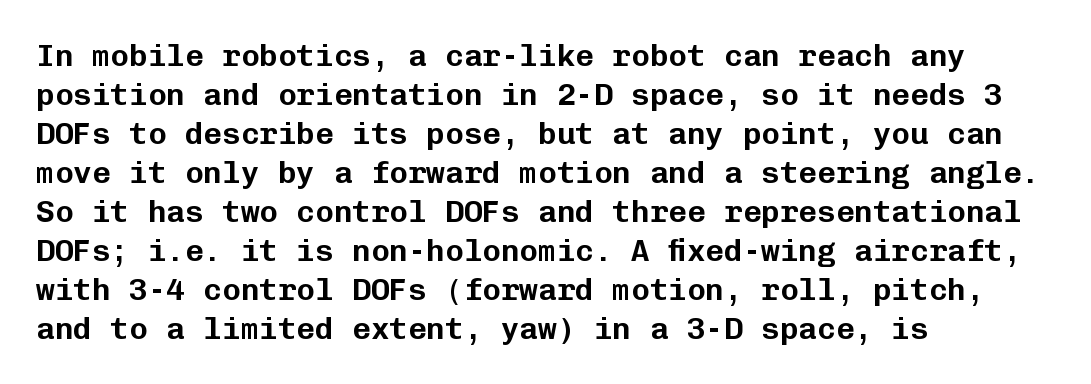
The image shows 31 px sans-serif type, upright, monospaced; set left-aligned, normal line spacing (1.26x), normal letter spacing, not underlined; low stroke contrast and a medium x-height.
